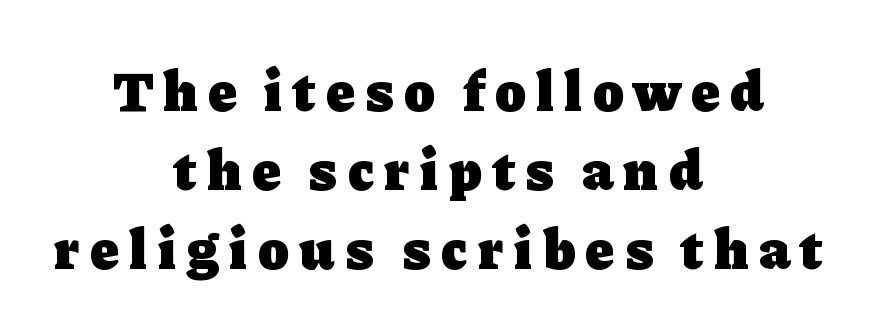
{"serif": "yes", "italic": "no", "bold": "yes", "weight": "heavy", "width": "normal", "stroke_contrast": "low", "x_height": "medium", "monospaced": "no", "underline": "no", "align": "center", "line_spacing": "normal", "line_spacing_ratio": 1.39, "glyph_px": 57}
